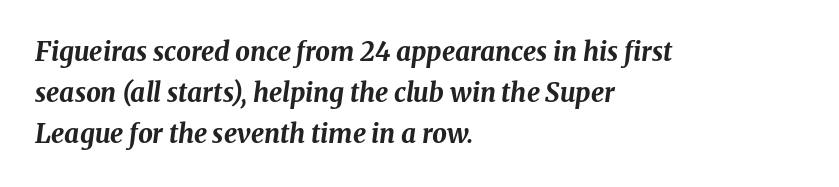
This is oblique type, the kind used for emphasis or titles. Whoever set this chose a conventional vertical rhythm. Lines of text with bare space underneath. A dark, heavy texture on the line: the type is bold. Nothing unusual about the tracking: characters are spaced as the font intends. Which margin do the lines hug? The left one — the right edge is uneven.
